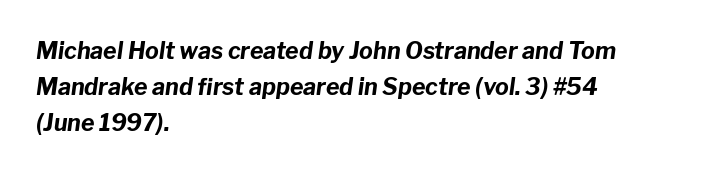
{"italic": "yes", "lean": "right", "slant_degrees": 8, "bold": "yes", "underline": "no", "align": "left", "line_spacing": "normal", "line_spacing_ratio": 1.56, "letter_spacing": "normal", "letter_spacing_em": 0.0, "glyph_px": 23}
